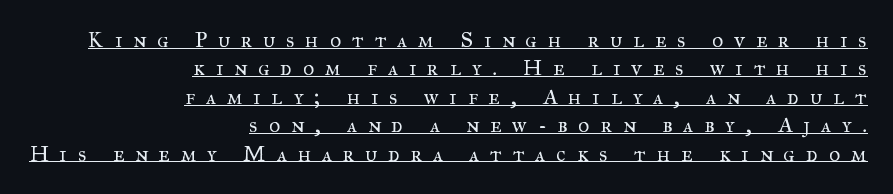
Q: Is the text bold? A: No.
Q: Is the text italic (slanted)? A: No, it is upright.
Q: Is the text underlined? A: Yes.
Q: How is the paragraph aligned? A: Right-aligned.
Q: Is the spacing between letters normal or unusually wide? A: Unusually wide.
Q: Is the spacing between lines tight, normal or loose? A: Normal.
